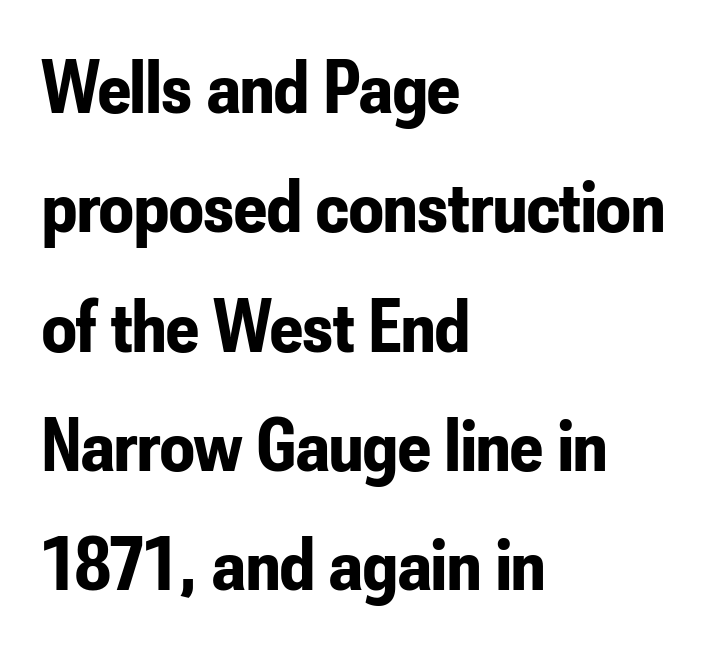
Q: Is the text bold? A: Yes.
Q: Is the text italic (slanted)? A: No, it is upright.
Q: Is the typeface a serif or a sans-serif typeface? A: Sans-serif.
Q: Is the text underlined? A: No.
Q: How is the paragraph aligned? A: Left-aligned.
Q: Is the spacing between letters normal or unusually wide? A: Normal.
Q: Is the spacing between lines tight, normal or loose? A: Normal.
Q: Width (condensed, normal, or wide)? A: Condensed.
Q: Stroke contrast? A: Low.
Q: x-height? A: Small.
Q: Monospaced? A: No.
